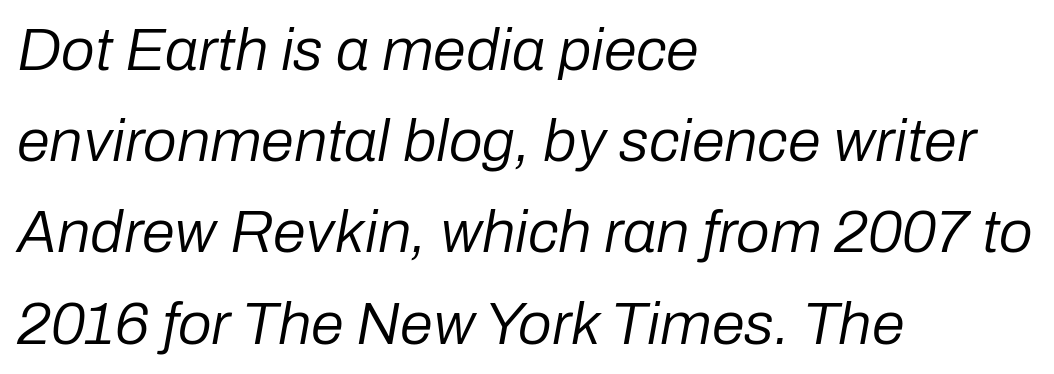
No extra ink here — the face is not bold. Baseline-to-baseline distance is the conventional proportion of letter height. Rendered with sloped, italic letterforms. Only glyphs here, with clear space below each row.
